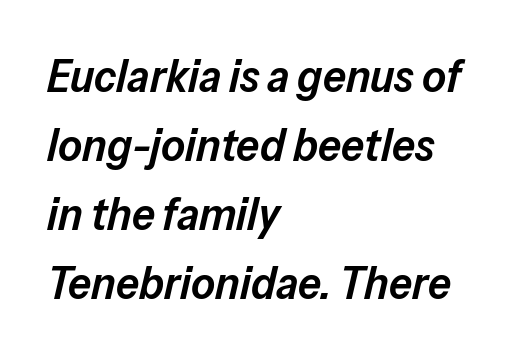
Q: Is the text bold? A: Semi-bold.
Q: Is the text italic (slanted)? A: Yes, it leans right by about 13 degrees.
Q: Is the text underlined? A: No.
Q: How is the paragraph aligned? A: Left-aligned.
Q: Is the spacing between letters normal or unusually wide? A: Normal.
Q: Is the spacing between lines tight, normal or loose? A: Normal.
Q: Width (condensed, normal, or wide)? A: Normal.
Q: Stroke contrast? A: Low.
Q: x-height? A: Medium.
Q: Monospaced? A: No.
